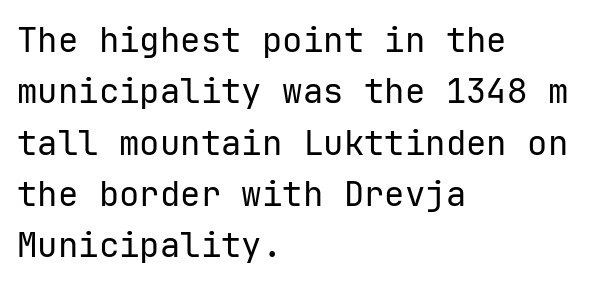
The image shows 34 px regular-weight sans-serif type, upright, monospaced; set left-aligned, normal line spacing (1.51x), normal letter spacing, not underlined; low stroke contrast and a medium x-height.
